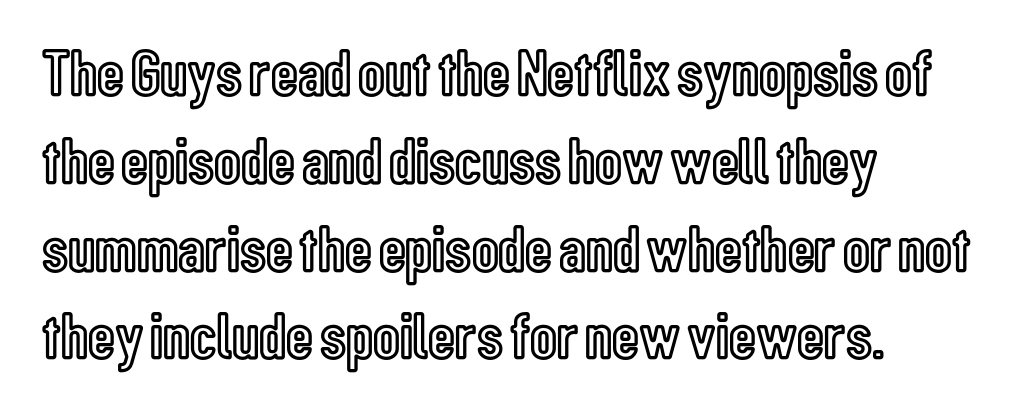
The image shows 66 px condensed type, upright; set left-aligned, normal line spacing (1.33x), normal letter spacing, not underlined; a medium x-height.
